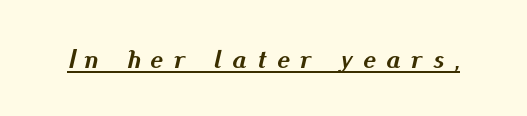
The image shows 27 px bold type, italic (leaning right); set unusually wide letter spacing (+0.39 em), underlined.
